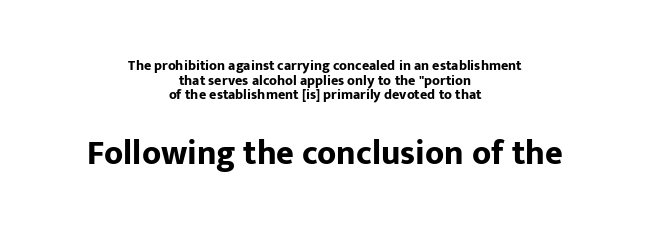
Q: Is the text bold? A: Yes.
Q: Is the text italic (slanted)? A: No, it is upright.
Q: Is the typeface a serif or a sans-serif typeface? A: Sans-serif.
Q: Is the text underlined? A: No.
Q: How is the paragraph aligned? A: Centered.
Q: Is the spacing between letters normal or unusually wide? A: Normal.
Q: Is the spacing between lines tight, normal or loose? A: Tight.
Q: Which block of text is set in a larger size, the first (top) or the second (bottom)? A: The second (bottom) one.
Q: Width (condensed, normal, or wide)? A: Normal.
Q: Stroke contrast? A: Low.
Q: x-height? A: Medium.
Q: Monospaced? A: No.
